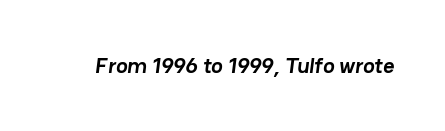
The image shows 22 px bold type; set normal letter spacing, not underlined.
